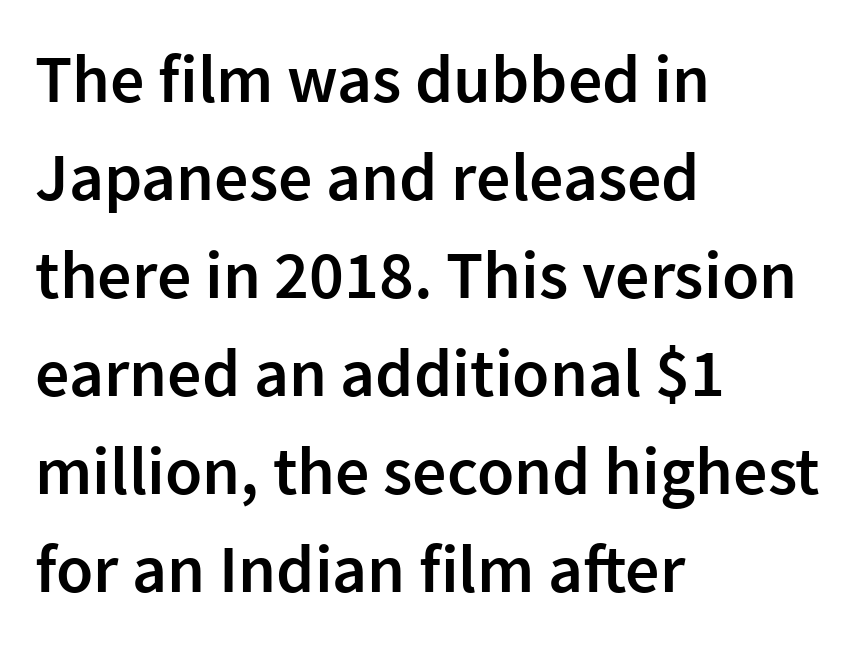
The image shows 68 px semibold sans-serif type, upright; set left-aligned, normal line spacing (1.44x), normal letter spacing, not underlined; low stroke contrast and a medium x-height.
